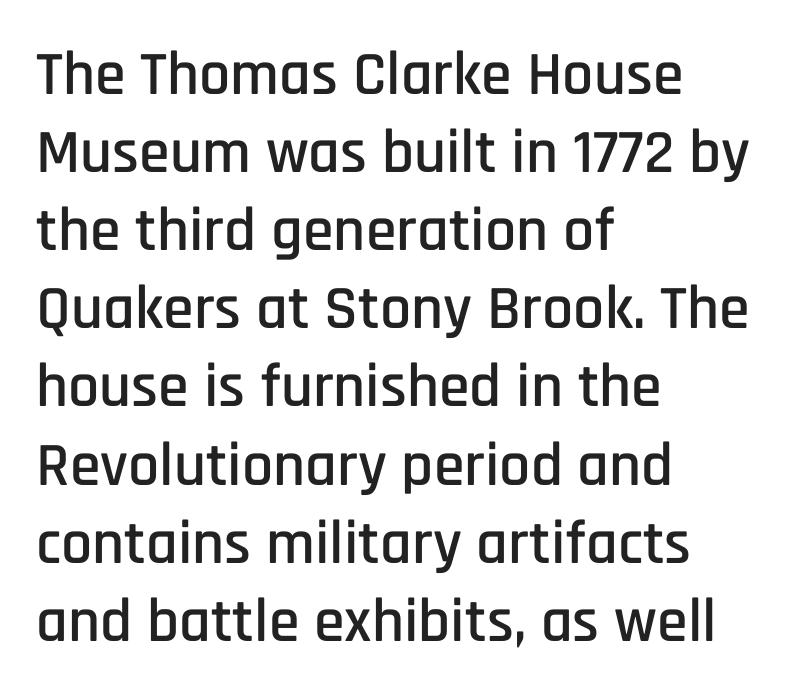
Type without underlining. Italic? Not at all — the glyphs are vertical. Typographically, this falls in the sans-serif category. The passage shown stacks its lines at a standard gap. Inter-character spacing is left at the font's built-in metrics. Visually the block forms a straight wall on the left and a jagged coastline on the right.
